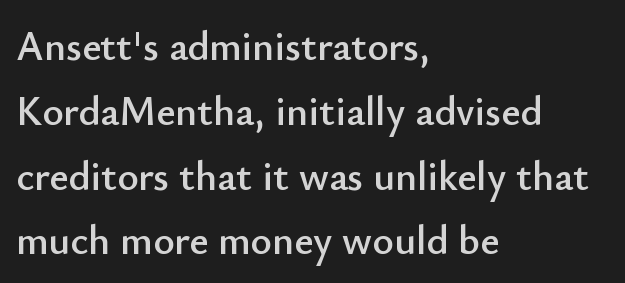
The image shows 41 px sans-serif type, upright; set left-aligned, normal line spacing (1.58x), normal letter spacing, not underlined; low stroke contrast and a small x-height.
